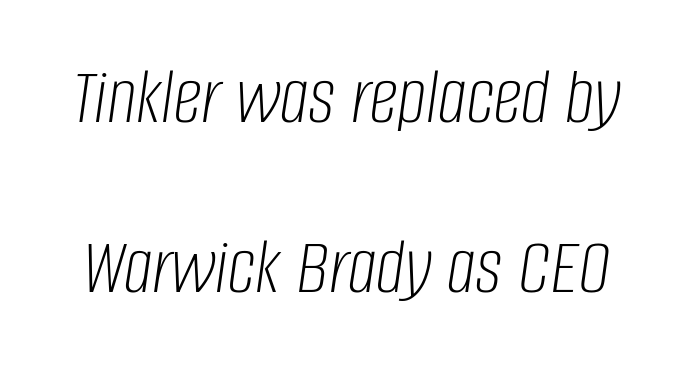
The image shows 80 px light, condensed type, italic (leaning right); set loose line spacing (2.13x), normal letter spacing, not underlined; low stroke contrast and a large x-height.
